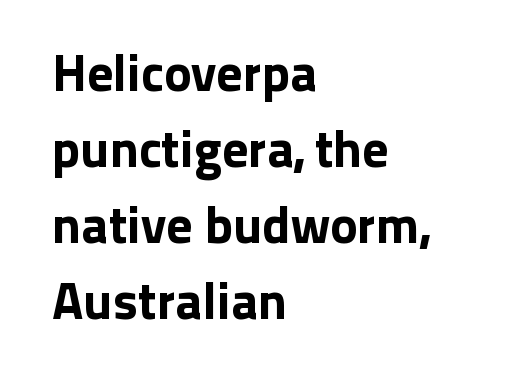
{"serif": "no", "italic": "no", "width": "normal", "stroke_contrast": "low", "x_height": "medium", "monospaced": "no", "underline": "no", "align": "left", "line_spacing": "normal", "line_spacing_ratio": 1.46, "letter_spacing": "normal", "letter_spacing_em": 0.0, "glyph_px": 52}
